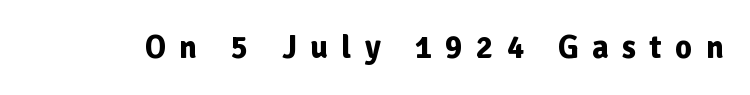
The image shows 32 px bold sans-serif type, upright; set unusually wide letter spacing (+0.42 em), not underlined; low stroke contrast and a medium x-height.
